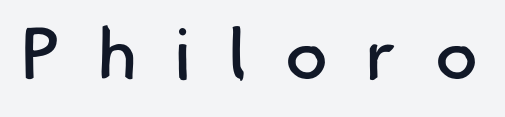
Here the glyphs are tracked loosely, breaking word shapes into spaced letters. Character widths vary here, with narrow letters taking less room than wide ones. The font is comparable to plain body text, perhaps lighter. Underlining? Definitely not there. Serifs: no, the terminals of the letterforms are clean.
